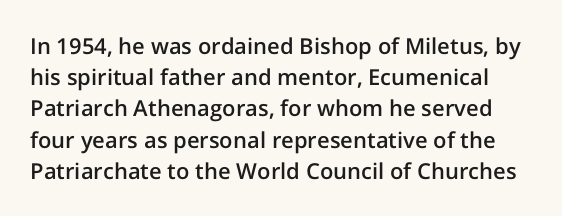
Semibold letterforms, between regular and bold. The space directly below the letters is spotless. A normal amount of white space separates one row of letters from the next. Honestly, the letter spacing is just normal — you wouldn't notice it. Does the lettering tilt? It doesn't — this is upright.
